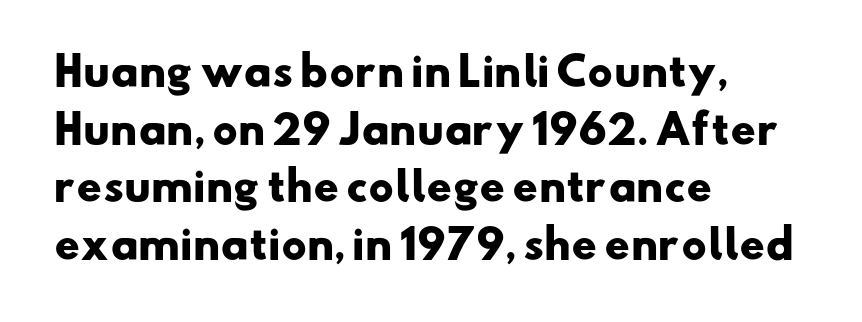
Q: Is the text bold? A: Yes.
Q: Is the typeface a serif or a sans-serif typeface? A: Sans-serif.
Q: Is the text underlined? A: No.
Q: How is the paragraph aligned? A: Left-aligned.
Q: Is the spacing between letters normal or unusually wide? A: Normal.
Q: Is the spacing between lines tight, normal or loose? A: Normal.
Q: Width (condensed, normal, or wide)? A: Wide.
Q: Stroke contrast? A: Low.
Q: x-height? A: Small.
Q: Monospaced? A: No.
